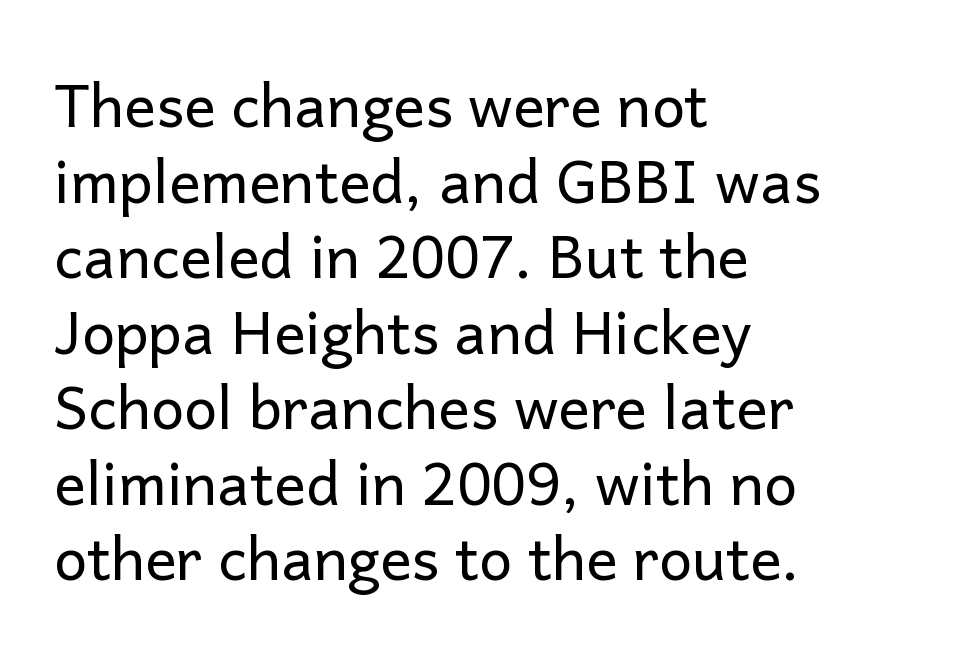
Q: Is the text bold? A: No.
Q: Is the text italic (slanted)? A: No, it is upright.
Q: Is the typeface a serif or a sans-serif typeface? A: Sans-serif.
Q: Is the text underlined? A: No.
Q: How is the paragraph aligned? A: Left-aligned.
Q: Is the spacing between letters normal or unusually wide? A: Normal.
Q: Is the spacing between lines tight, normal or loose? A: Normal.
Q: Width (condensed, normal, or wide)? A: Normal.
Q: Stroke contrast? A: Low.
Q: x-height? A: Medium.
Q: Monospaced? A: No.
